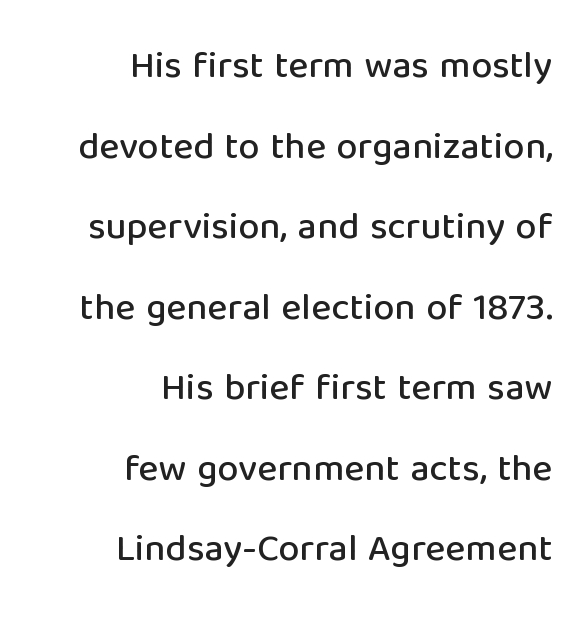
The space beneath each line is pristine and unruled. Honestly, the letter spacing is just normal — you wouldn't notice it. Grotesque or geometric, the face here clearly has no serifs. Horizontal bands of white between lines are thick stripes. Does the lettering tilt? It doesn't — this is upright.
